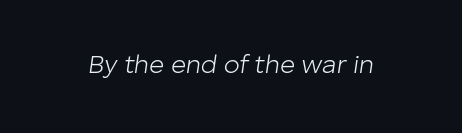
{"italic": "yes", "lean": "right", "slant_degrees": 8, "bold": "no", "underline": "no", "letter_spacing": "normal", "letter_spacing_em": 0.0, "glyph_px": 26}
